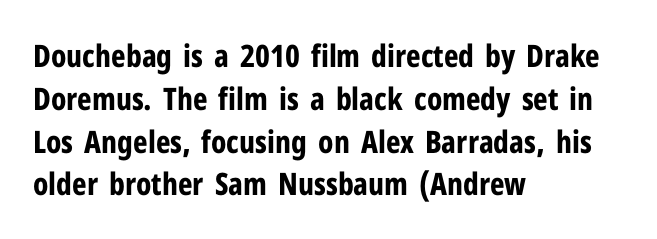
Has an underline been added? It has not. Observe the absence of serifs on each vertical stroke in this sample. The ragged edge is on the right, which tells us the setting is flush left. These lines carry a lot of weight — the face is fully bold.
